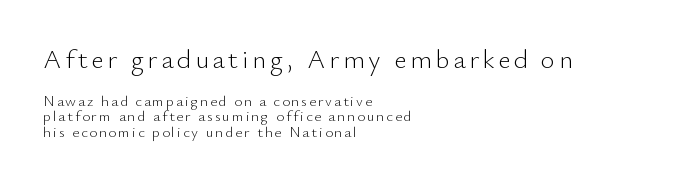
The image shows 27 px text type, upright; set left-aligned, tight line spacing (1.02x), not underlined; the first (top) block is 1.8x larger.
